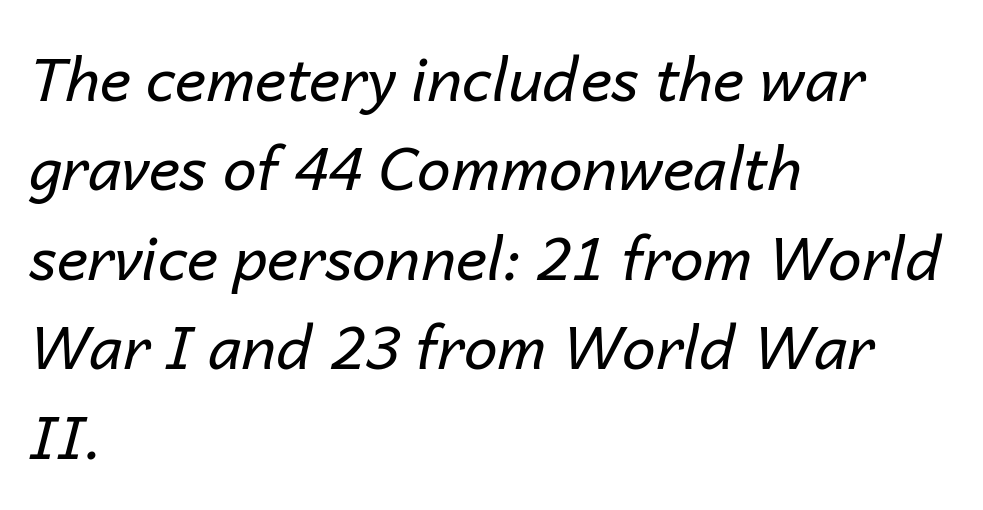
Slant detected: the letters are inclined. The space directly below the letters is spotless. Vertical spacing — default. Reading down the block, your eye returns to a fixed left position each line.
